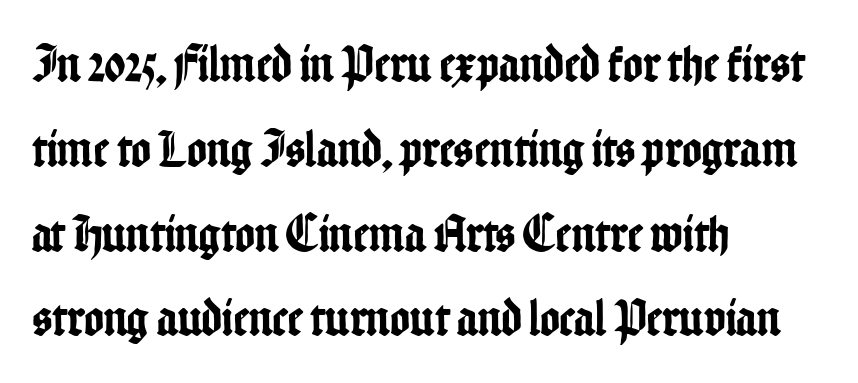
The image shows 53 px condensed sans-serif type, upright; set left-aligned, normal line spacing (1.6x), normal letter spacing, not underlined; low stroke contrast and a medium x-height.
